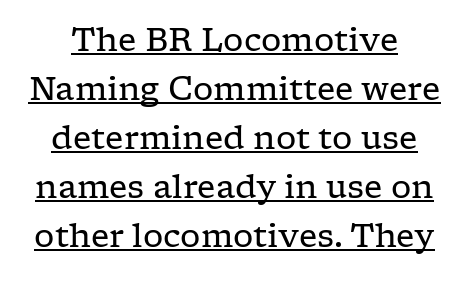
Q: Is the text bold? A: No.
Q: Is the text italic (slanted)? A: No, it is upright.
Q: Is the typeface a serif or a sans-serif typeface? A: Serif.
Q: Is the text underlined? A: Yes.
Q: Is the spacing between letters normal or unusually wide? A: Normal.
Q: Is the spacing between lines tight, normal or loose? A: Normal.
Q: Width (condensed, normal, or wide)? A: Wide.
Q: Stroke contrast? A: Low.
Q: x-height? A: Medium.
Q: Monospaced? A: No.
